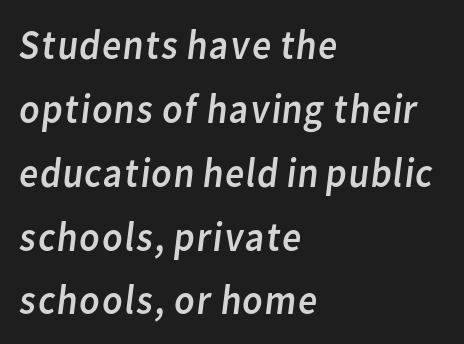
The image shows 42 px regular-weight sans-serif type; set left-aligned, normal line spacing (1.52x), normal letter spacing, not underlined; low stroke contrast and a medium x-height.
